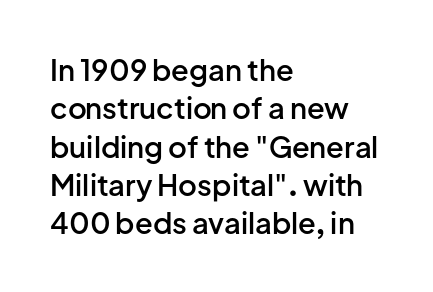
{"serif": "no", "italic": "no", "bold": "semi", "weight": "semibold", "width": "normal", "stroke_contrast": "low", "x_height": "medium", "monospaced": "no", "underline": "no", "align": "left", "line_spacing": "normal", "line_spacing_ratio": 1.32, "letter_spacing": "normal", "letter_spacing_em": 0.0, "glyph_px": 29}
